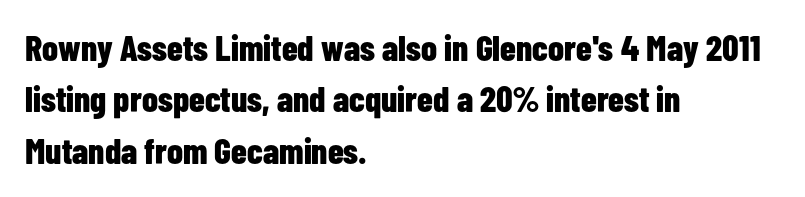
{"serif": "no", "italic": "no", "bold": "yes", "weight": "bold", "width": "condensed", "stroke_contrast": "low", "x_height": "medium", "monospaced": "no", "underline": "no", "align": "left", "line_spacing": "normal", "line_spacing_ratio": 1.43, "letter_spacing": "normal", "letter_spacing_em": 0.0, "glyph_px": 36}
